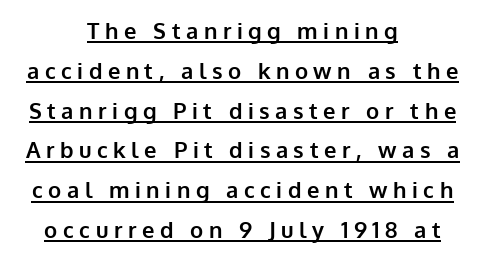
{"italic": "no", "bold": "yes", "underline": "yes", "align": "center", "line_spacing_ratio": 1.81, "letter_spacing": "wide", "letter_spacing_em": 0.25, "glyph_px": 22}
